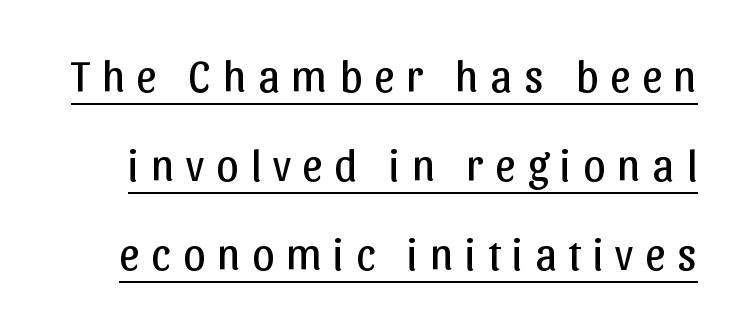
{"serif": "no", "italic": "no", "bold": "no", "weight": "regular", "width": "normal", "stroke_contrast": "low", "x_height": "medium", "monospaced": "no", "underline": "yes", "line_spacing": "loose", "line_spacing_ratio": 1.98, "letter_spacing": "wide", "letter_spacing_em": 0.26, "glyph_px": 45}
